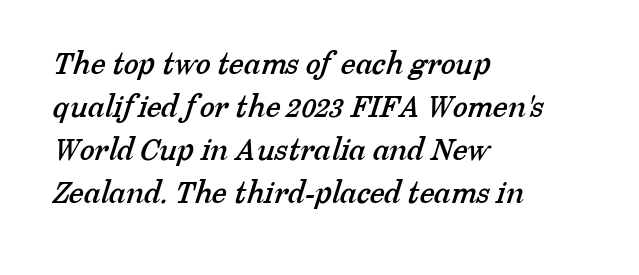
{"serif": "yes", "width": "normal", "stroke_contrast": "low", "x_height": "medium", "monospaced": "no", "underline": "no", "align": "left", "line_spacing": "normal", "line_spacing_ratio": 1.26, "letter_spacing": "normal", "letter_spacing_em": 0.0, "glyph_px": 34}
